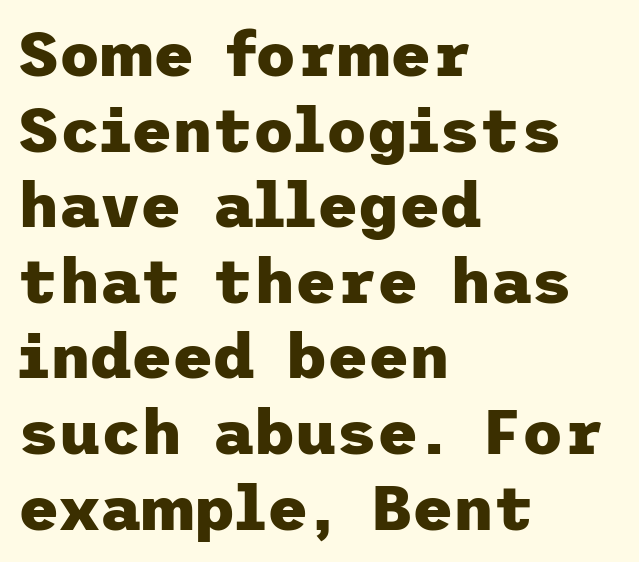
{"serif": "no", "italic": "no", "bold": "yes", "weight": "heavy", "width": "normal", "stroke_contrast": "low", "x_height": "medium", "underline": "no", "align": "left", "line_spacing_ratio": 1.2, "letter_spacing": "normal", "letter_spacing_em": 0.0, "glyph_px": 63}
